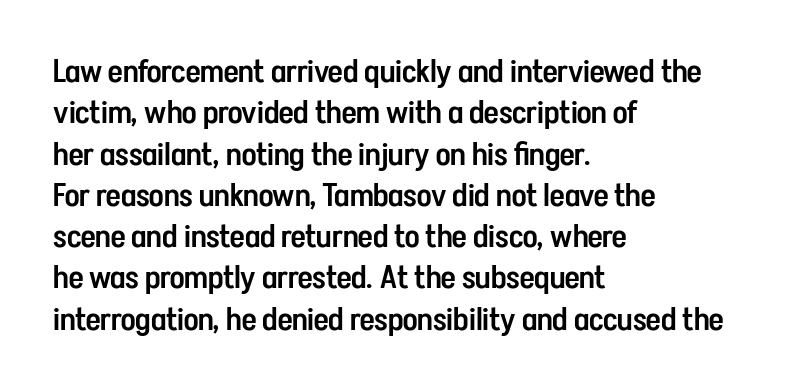
Q: Is the text bold? A: Semi-bold.
Q: Is the text italic (slanted)? A: No, it is upright.
Q: Is the typeface a serif or a sans-serif typeface? A: Sans-serif.
Q: Is the text underlined? A: No.
Q: How is the paragraph aligned? A: Left-aligned.
Q: Is the spacing between letters normal or unusually wide? A: Normal.
Q: Is the spacing between lines tight, normal or loose? A: Normal.
Q: Width (condensed, normal, or wide)? A: Condensed.
Q: Stroke contrast? A: Low.
Q: x-height? A: Medium.
Q: Monospaced? A: No.
